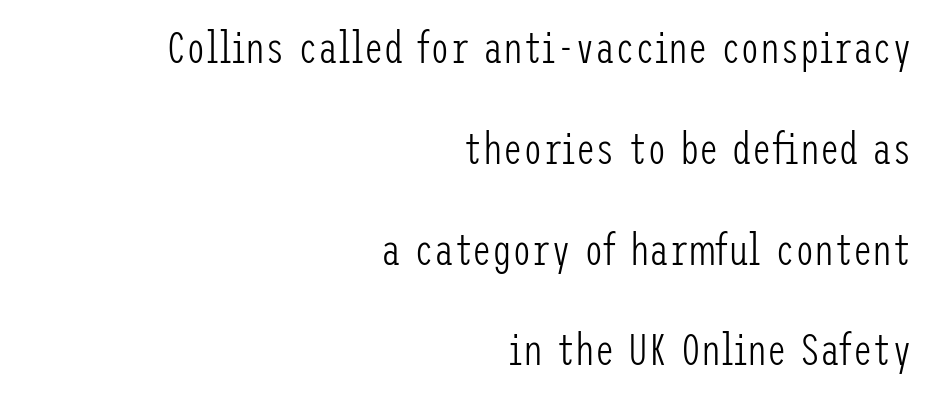
The image shows 44 px light, condensed sans-serif type, upright; set right-aligned, loose line spacing (2.29x), normal letter spacing, not underlined; low stroke contrast and a medium x-height.
